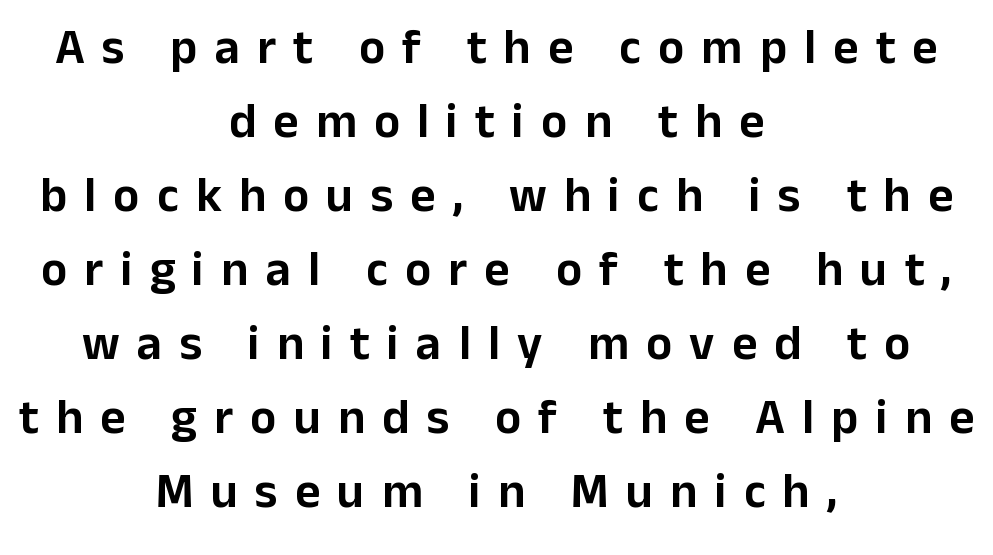
{"serif": "no", "italic": "no", "width": "normal", "stroke_contrast": "low", "x_height": "medium", "monospaced": "no", "underline": "no", "align": "center", "line_spacing": "normal", "line_spacing_ratio": 1.51, "letter_spacing": "wide", "letter_spacing_em": 0.35, "glyph_px": 49}
